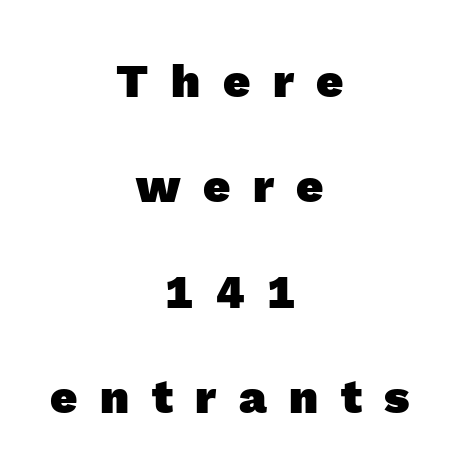
Looks like regular typesetting: each glyph gets only the width it needs. Typesetter's note: full bold, strokes at maximum text heaviness. Every row of glyphs is offset so its center matches the block's center. Inter-character spacing is expanded well beyond the font's built-in metrics. Check where the strokes stop: nothing finishes them off — pure sans. Unmarked baselines from the first word to the last.
